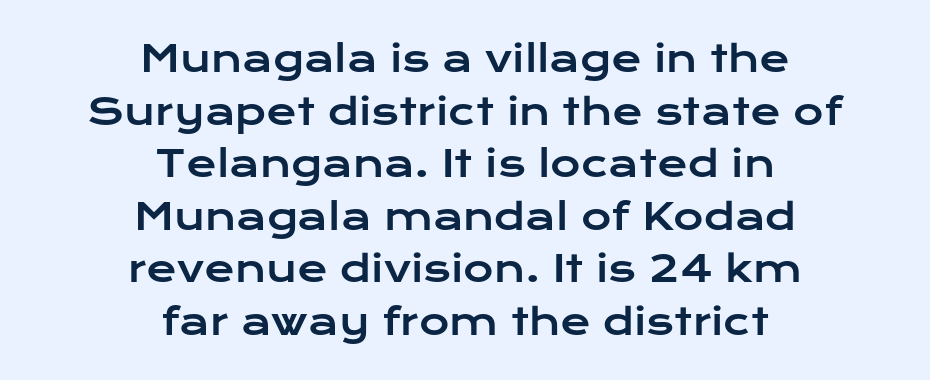
{"serif": "no", "italic": "no", "width": "wide", "stroke_contrast": "low", "x_height": "medium", "monospaced": "no", "underline": "no", "align": "center", "line_spacing": "normal", "line_spacing_ratio": 1.42, "letter_spacing": "normal", "letter_spacing_em": 0.0, "glyph_px": 37}
